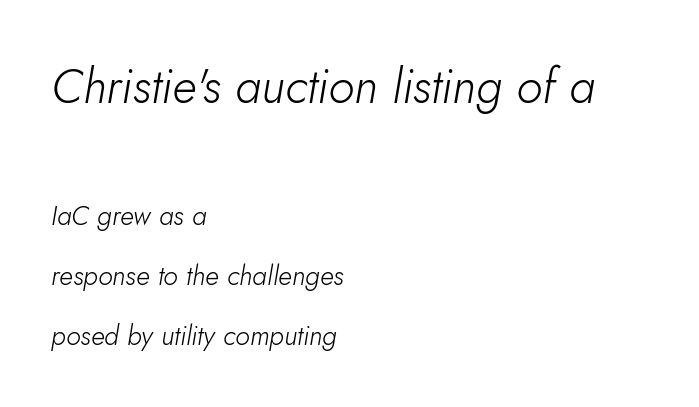
The image shows 48 px light type, italic (leaning right); set left-aligned, loose line spacing (2.22x), normal letter spacing, not underlined; the first (top) block is 1.78x larger; low stroke contrast and a small x-height.
